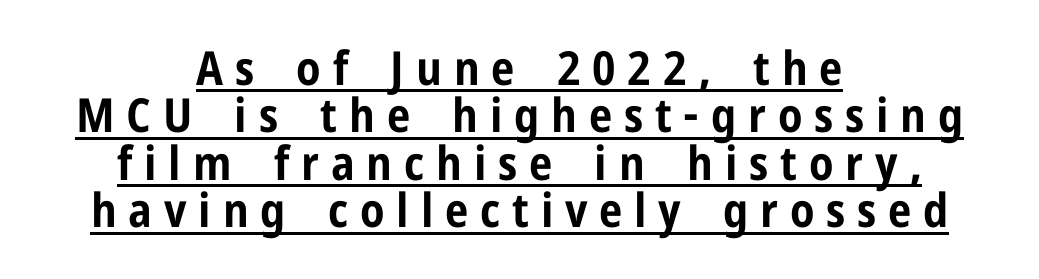
The image shows 47 px bold, condensed sans-serif type, upright; set centered, tight line spacing (1.01x), unusually wide letter spacing (+0.25 em), underlined; low stroke contrast and a medium x-height.
